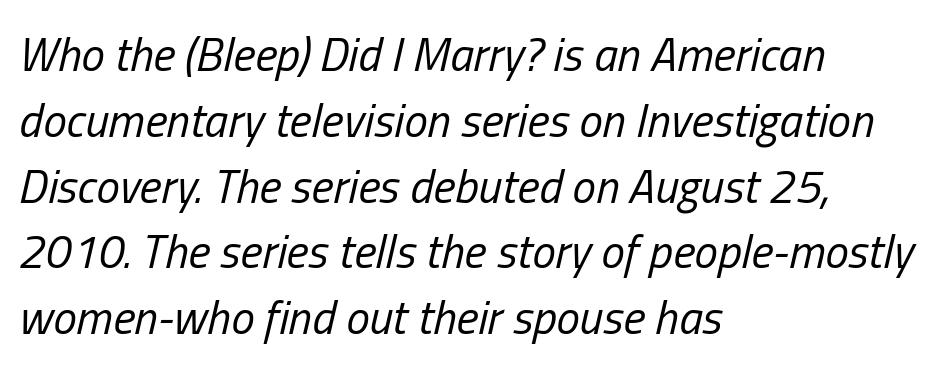
The image shows 47 px regular-weight, condensed type, italic (leaning right); set left-aligned, normal line spacing (1.4x), normal letter spacing, not underlined; low stroke contrast and a medium x-height.
